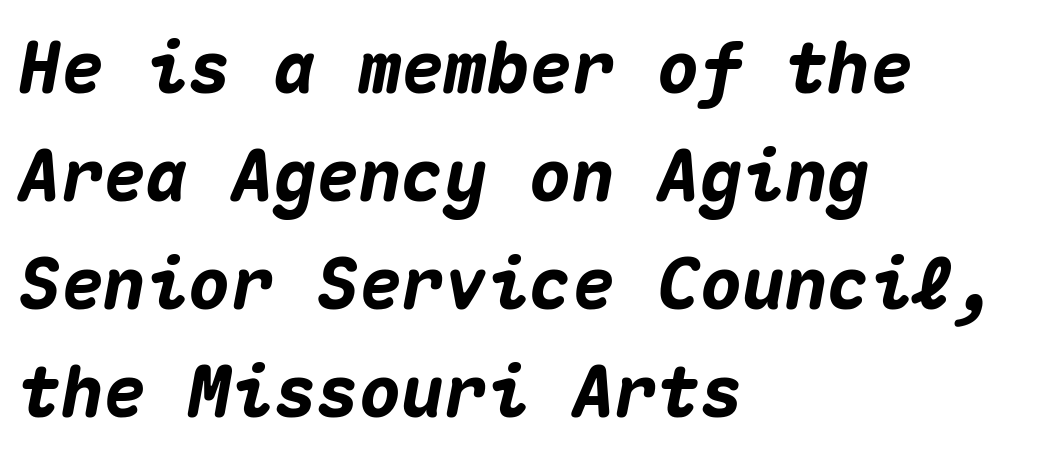
The image shows 71 px heavy type, italic (leaning right), monospaced; set left-aligned, normal line spacing (1.52x), normal letter spacing, not underlined; medium stroke contrast and a medium x-height.
